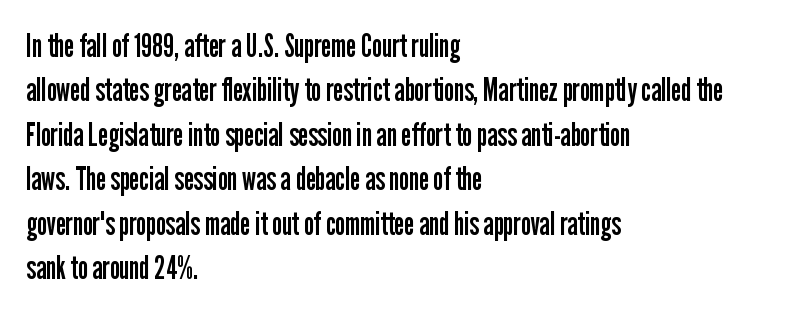
Proportional: the letters do not fall into vertical columns. The typography opts for an upright posture over an oblique one. Font category for this specimen: sans-serif. Summary of vertical rhythm: regular, with standard interline spacing.
